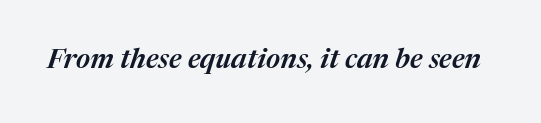
The image shows 28 px semibold type, italic (leaning right); set normal letter spacing, not underlined; medium stroke contrast and a medium x-height.
